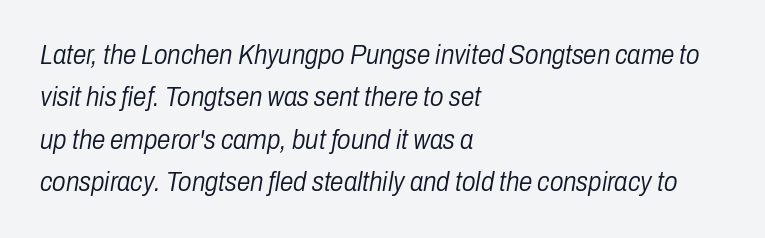
Q: Is the text bold? A: No.
Q: Is the text italic (slanted)? A: Yes, it leans right by about 10 degrees.
Q: Is the text underlined? A: No.
Q: How is the paragraph aligned? A: Left-aligned.
Q: Is the spacing between letters normal or unusually wide? A: Normal.
Q: Is the spacing between lines tight, normal or loose? A: Normal.
